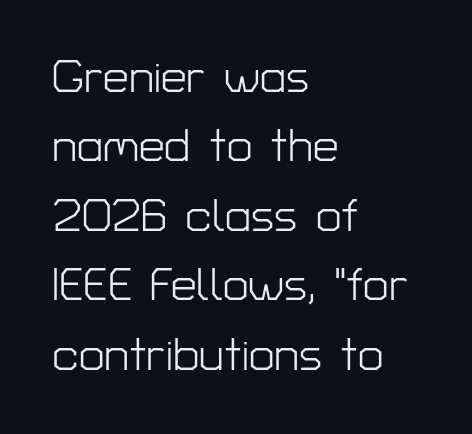
{"serif": "no", "italic": "no", "bold": "no", "weight": "light", "width": "normal", "stroke_contrast": "low", "x_height": "medium", "monospaced": "no", "underline": "no", "align": "left", "line_spacing": "normal", "line_spacing_ratio": 1.51, "letter_spacing": "normal", "letter_spacing_em": 0.0, "glyph_px": 46}
